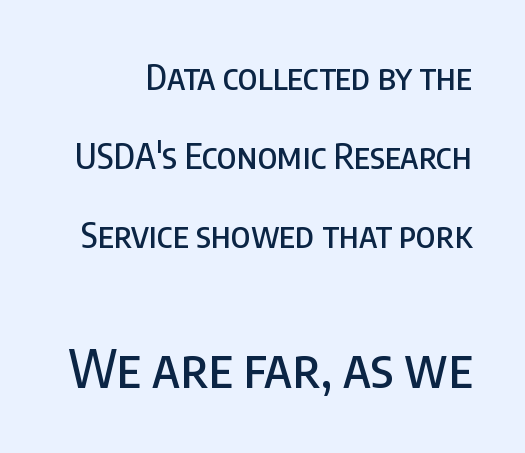
{"serif": "no", "italic": "no", "width": "condensed", "stroke_contrast": "low", "x_height": "large", "monospaced": "no", "underline": "no", "line_spacing": "loose", "line_spacing_ratio": 2.26, "letter_spacing": "normal", "letter_spacing_em": 0.0, "larger_block": "second", "size_ratio": 1.51, "glyph_px": 53}
